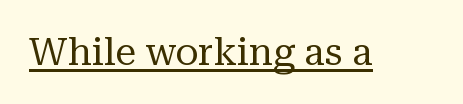
The image shows 38 px regular-weight serif type, upright; set normal letter spacing, underlined; medium stroke contrast and a medium x-height.
